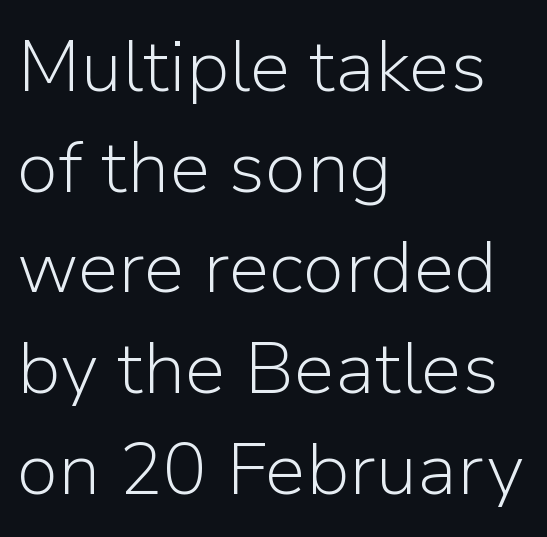
{"serif": "no", "italic": "no", "bold": "no", "weight": "light", "width": "normal", "stroke_contrast": "low", "x_height": "medium", "monospaced": "no", "underline": "no", "align": "left", "line_spacing": "normal", "line_spacing_ratio": 1.38, "letter_spacing": "normal", "letter_spacing_em": 0.0, "glyph_px": 73}
